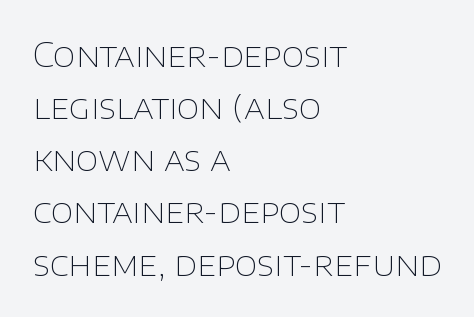
{"serif": "no", "italic": "no", "bold": "no", "weight": "thin", "width": "normal", "stroke_contrast": "low", "x_height": "large", "monospaced": "no", "underline": "no", "align": "left", "line_spacing": "normal", "line_spacing_ratio": 1.58, "letter_spacing": "normal", "letter_spacing_em": 0.0, "glyph_px": 33}
